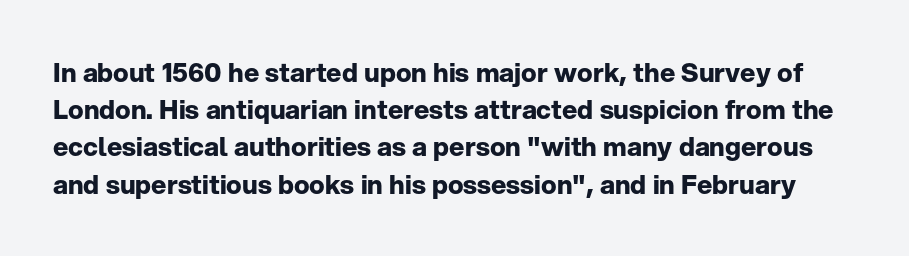
Characters remain perfectly vertical along every line. This sample uses plain, unmodified letter spacing. Lines of text with bare space underneath. If you measured baseline to baseline, you'd find a middling distance.
